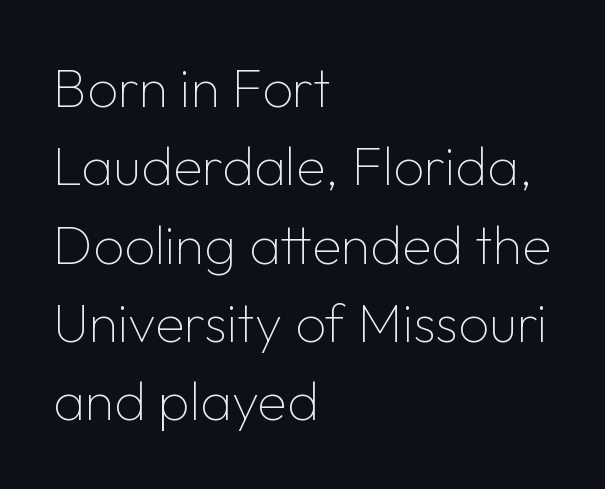
{"serif": "no", "italic": "no", "bold": "no", "weight": "thin", "width": "normal", "stroke_contrast": "low", "x_height": "medium", "monospaced": "no", "underline": "no", "align": "left", "line_spacing": "normal", "line_spacing_ratio": 1.45, "letter_spacing": "normal", "letter_spacing_em": 0.0, "glyph_px": 54}
